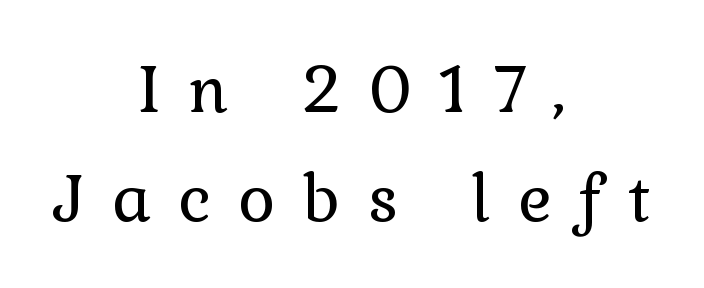
The image shows 64 px regular-weight serif type, upright; set centered, normal line spacing (1.7x), unusually wide letter spacing (+0.43 em), not underlined; a medium x-height.
